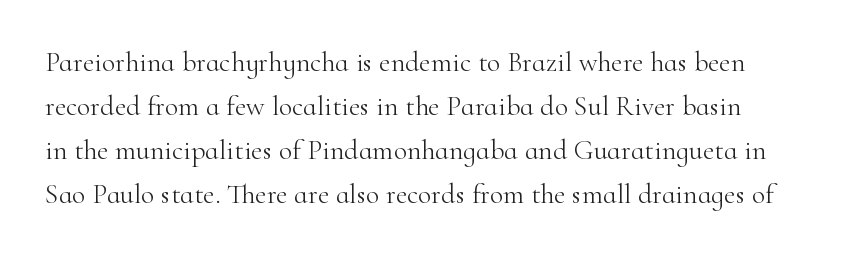
The type is set solid horizontally, with unmodified tracking. Typographically, this falls in the serif category. Is this a fixed-width face? No — the glyphs have proportional, varying widths. The cut favours lightness, reaching ordinary text weight at its darkest.
